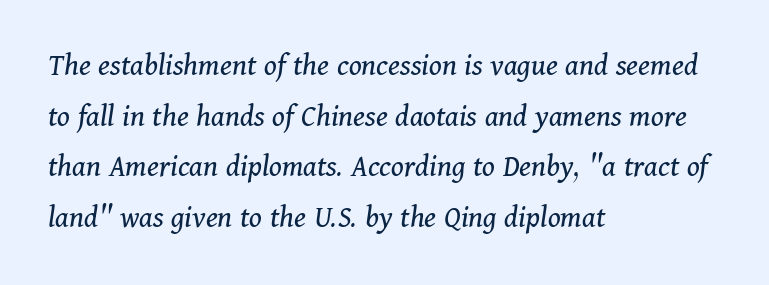
The passage shown is not underscored anywhere. You can tell from the footed stems that serif type was used. The rows are spaced the way most documents space them. A classic flush-left, rag-right setting is used for this passage. Is this a fixed-width face? No — the glyphs have proportional, varying widths. Each word holds together tightly as a unit, with standard inter-letter gaps.
